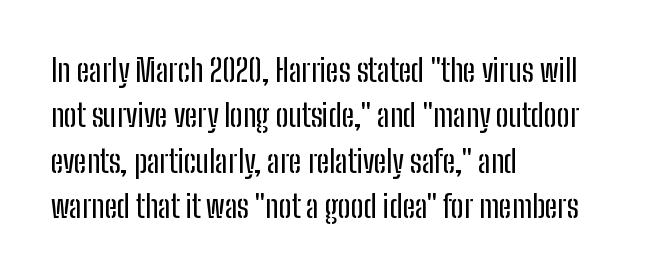
Bare-footed words on every line. Observe the ordinary spacing: letters are neighbours, not strangers. This sample is left-justified, so line endings fall wherever the words run out. Font category for this specimen: sans-serif.
